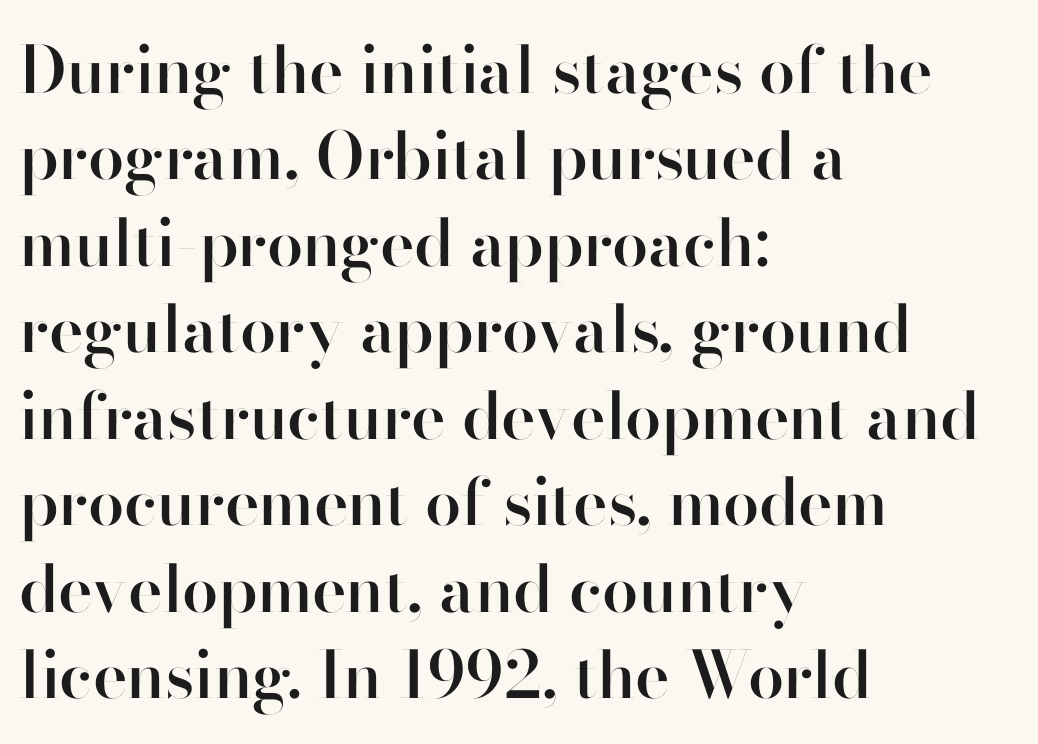
{"serif": "no", "italic": "no", "bold": "semi", "weight": "semibold", "width": "normal", "stroke_contrast": "high", "x_height": "small", "monospaced": "no", "underline": "no", "align": "left", "line_spacing": "normal", "line_spacing_ratio": 1.33, "letter_spacing": "normal", "letter_spacing_em": 0.0, "glyph_px": 65}
